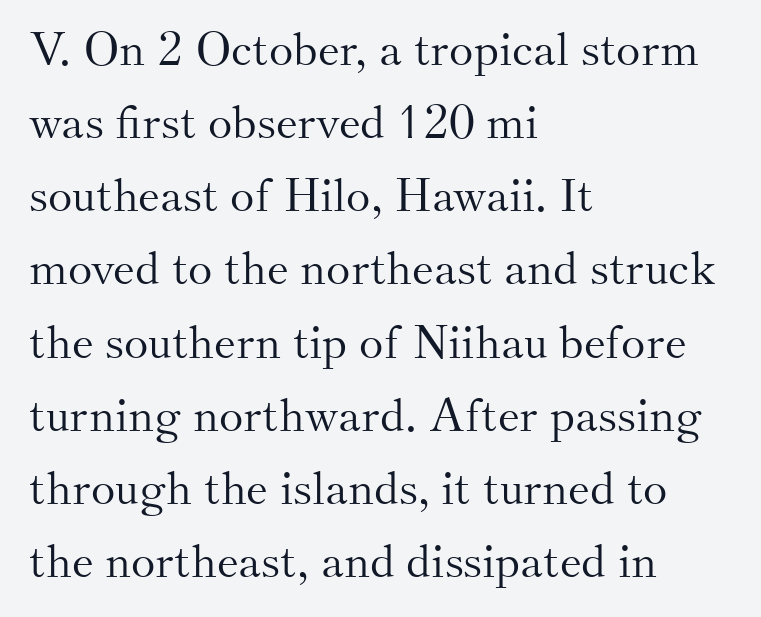
Note: serifs present on the glyphs. The text block is weighted toward the left margin, trailing off unevenly rightward. The lines sit at an ordinary, default distance from one another. Note the varied advance widths — an 'i' is clearly narrower than an 'm'.
